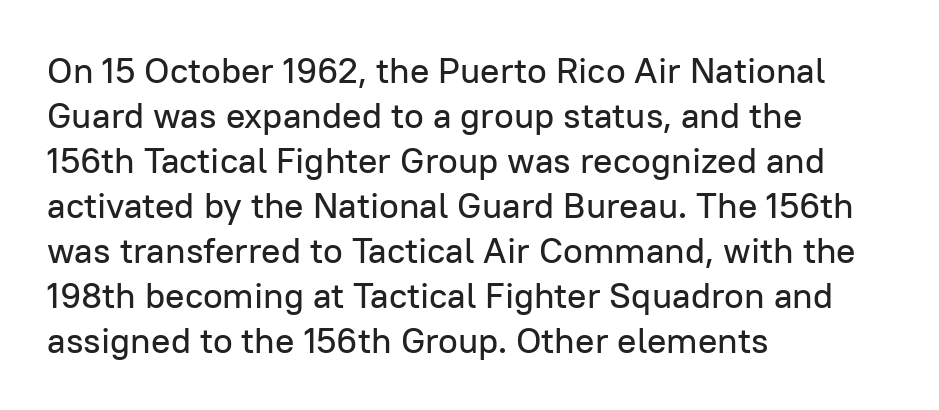
{"serif": "no", "italic": "no", "width": "normal", "stroke_contrast": "low", "x_height": "medium", "monospaced": "no", "underline": "no", "align": "left", "line_spacing": "normal", "line_spacing_ratio": 1.25, "letter_spacing": "normal", "letter_spacing_em": 0.0, "glyph_px": 36}
